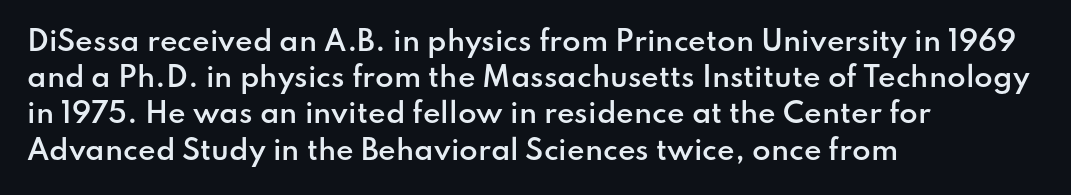
The image shows 27 px text type, upright; set left-aligned, normal line spacing (1.34x), normal letter spacing, not underlined.
